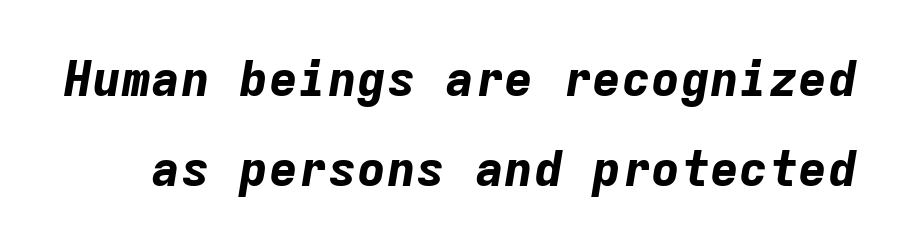
{"italic": "yes", "lean": "right", "slant_degrees": 9, "bold": "yes", "weight": "bold", "width": "normal", "stroke_contrast": "low", "x_height": "medium", "monospaced": "yes", "underline": "no", "line_spacing_ratio": 1.83, "letter_spacing": "normal", "letter_spacing_em": 0.0, "glyph_px": 49}
